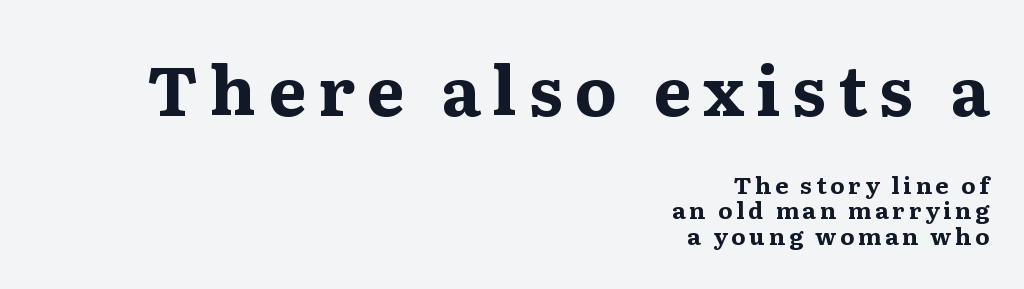
{"serif": "yes", "italic": "no", "bold": "yes", "weight": "bold", "width": "wide", "stroke_contrast": "medium", "x_height": "medium", "monospaced": "no", "underline": "no", "align": "right", "line_spacing": "tight", "line_spacing_ratio": 1.12, "larger_block": "first", "size_ratio": 2.96, "glyph_px": 68}
